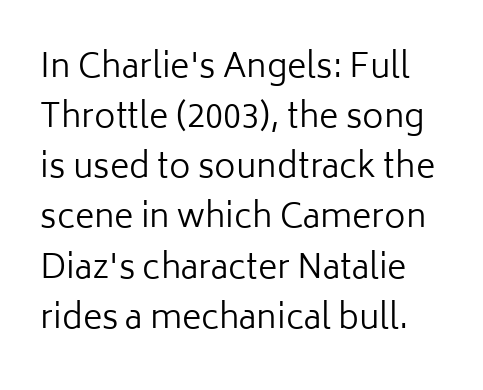
Q: Is the text bold? A: No.
Q: Is the text italic (slanted)? A: No, it is upright.
Q: Is the typeface a serif or a sans-serif typeface? A: Sans-serif.
Q: Is the text underlined? A: No.
Q: Is the spacing between letters normal or unusually wide? A: Normal.
Q: Is the spacing between lines tight, normal or loose? A: Normal.
Q: Width (condensed, normal, or wide)? A: Normal.
Q: Stroke contrast? A: Low.
Q: x-height? A: Medium.
Q: Monospaced? A: No.
